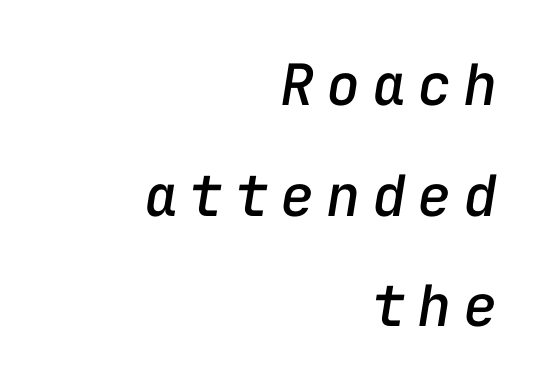
The letterforms stand isolated, each surrounded by extra space. This sample uses an oblique cut, with every glyph tilted off the vertical. Clear beneath every line of the passage. Horizontal alignment here is rightward, an uncommon choice for prose. Is this a fixed-width face? Yes — each glyph sits in an identical cell. Horizontal bands of white between lines are thick stripes.
